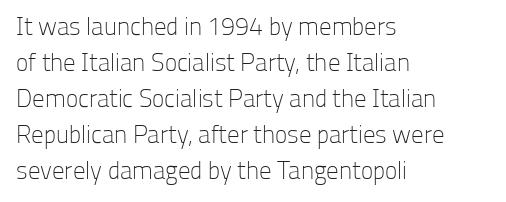
{"italic": "no", "bold": "no", "underline": "no", "align": "left", "line_spacing": "normal", "line_spacing_ratio": 1.44, "letter_spacing": "normal", "letter_spacing_em": 0.0, "glyph_px": 25}
